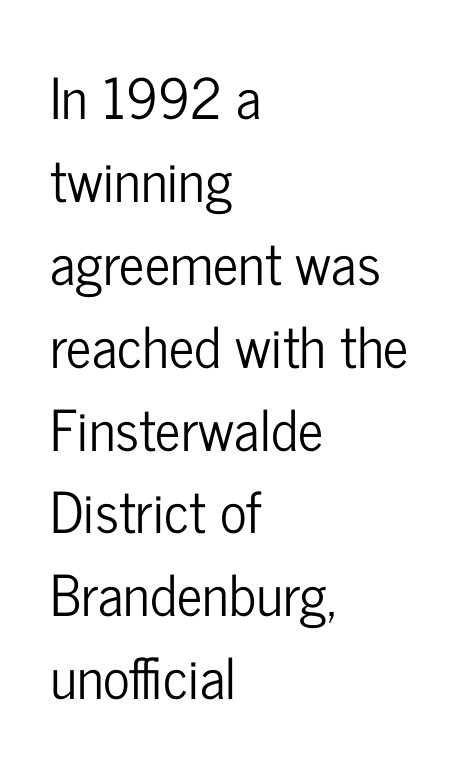
The baseline area is clear. Observe the absence of serifs on each vertical stroke in this sample. Where is the straight margin? On the left. Letter spacing: default.
